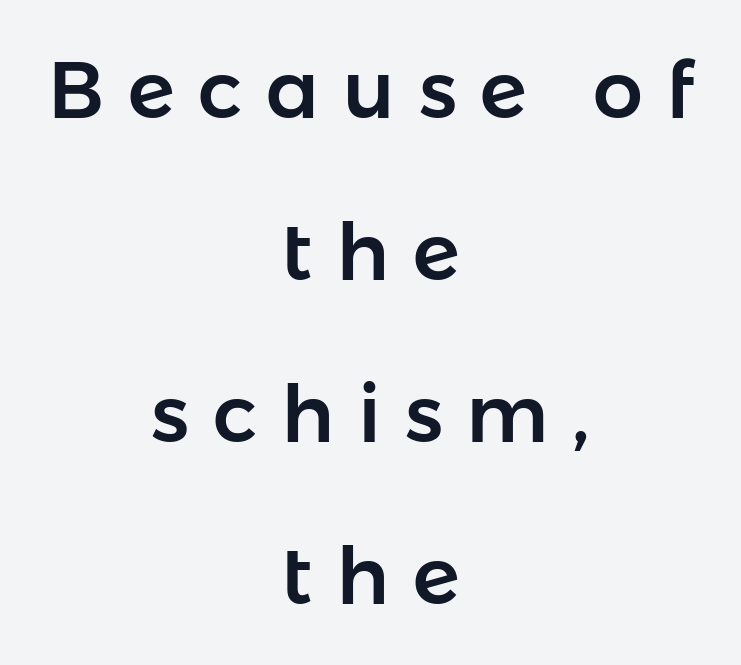
Q: Is the text italic (slanted)? A: No, it is upright.
Q: Is the typeface a serif or a sans-serif typeface? A: Sans-serif.
Q: Is the text underlined? A: No.
Q: How is the paragraph aligned? A: Centered.
Q: Is the spacing between letters normal or unusually wide? A: Unusually wide.
Q: Is the spacing between lines tight, normal or loose? A: Loose.
Q: Width (condensed, normal, or wide)? A: Normal.
Q: Stroke contrast? A: Low.
Q: x-height? A: Medium.
Q: Monospaced? A: No.
